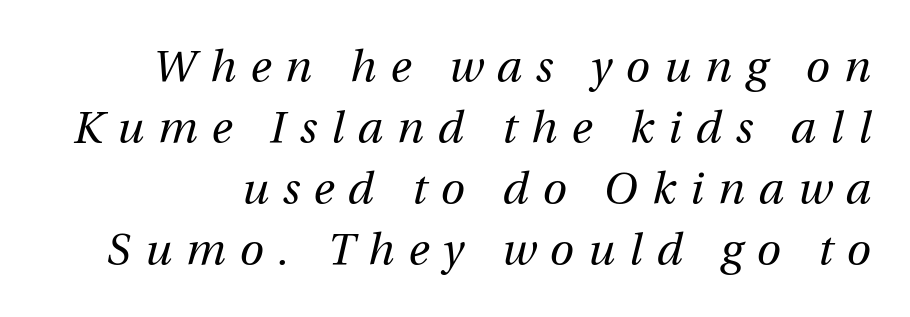
The block of text has a typical density, with ordinary space between rows. Do the characters align in a grid? No, the font is proportional. There's an unmistakable incline to the writing here. The passage shown is not underscored anywhere. Here the glyphs are tracked loosely, breaking word shapes into spaced letters.
